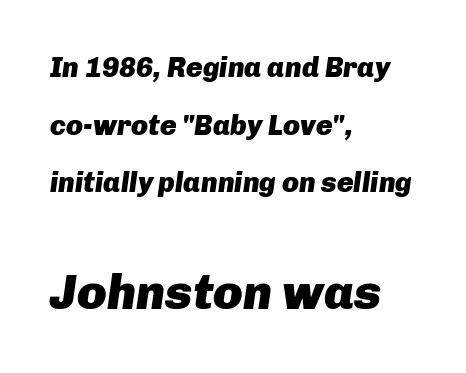
Q: Is the text bold? A: Yes.
Q: Is the text italic (slanted)? A: Yes, it leans right by about 8 degrees.
Q: Is the text underlined? A: No.
Q: How is the paragraph aligned? A: Left-aligned.
Q: Is the spacing between letters normal or unusually wide? A: Normal.
Q: Is the spacing between lines tight, normal or loose? A: Loose.
Q: Which block of text is set in a larger size, the first (top) or the second (bottom)? A: The second (bottom) one.
Q: Width (condensed, normal, or wide)? A: Normal.
Q: Stroke contrast? A: Low.
Q: x-height? A: Medium.
Q: Monospaced? A: No.
